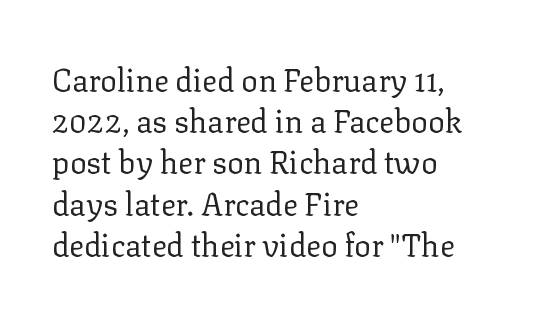
Q: Is the text bold? A: No.
Q: Is the text italic (slanted)? A: No, it is upright.
Q: Is the typeface a serif or a sans-serif typeface? A: Serif.
Q: Is the text underlined? A: No.
Q: How is the paragraph aligned? A: Left-aligned.
Q: Is the spacing between letters normal or unusually wide? A: Normal.
Q: Is the spacing between lines tight, normal or loose? A: Normal.
Q: Width (condensed, normal, or wide)? A: Normal.
Q: Stroke contrast? A: Low.
Q: x-height? A: Medium.
Q: Monospaced? A: No.
